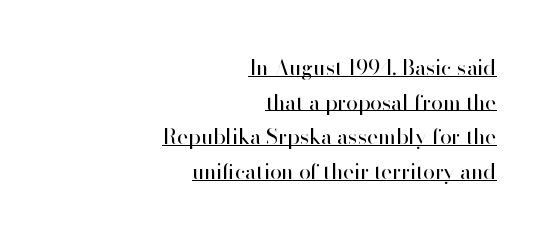
Layout note: lines flush right. Leading: standard. This rendering features underlined lettering. Is the type heavy? It reads as light-to-regular instead.
